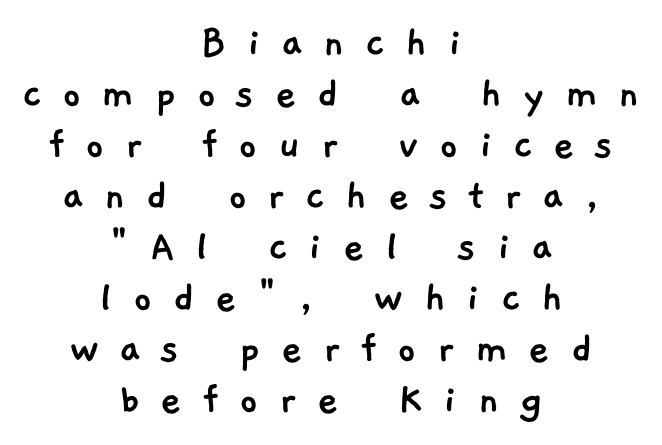
The image shows 46 px sans-serif type; set centered, tight line spacing (1.11x), unusually wide letter spacing (+0.44 em), not underlined; low stroke contrast and a medium x-height.
